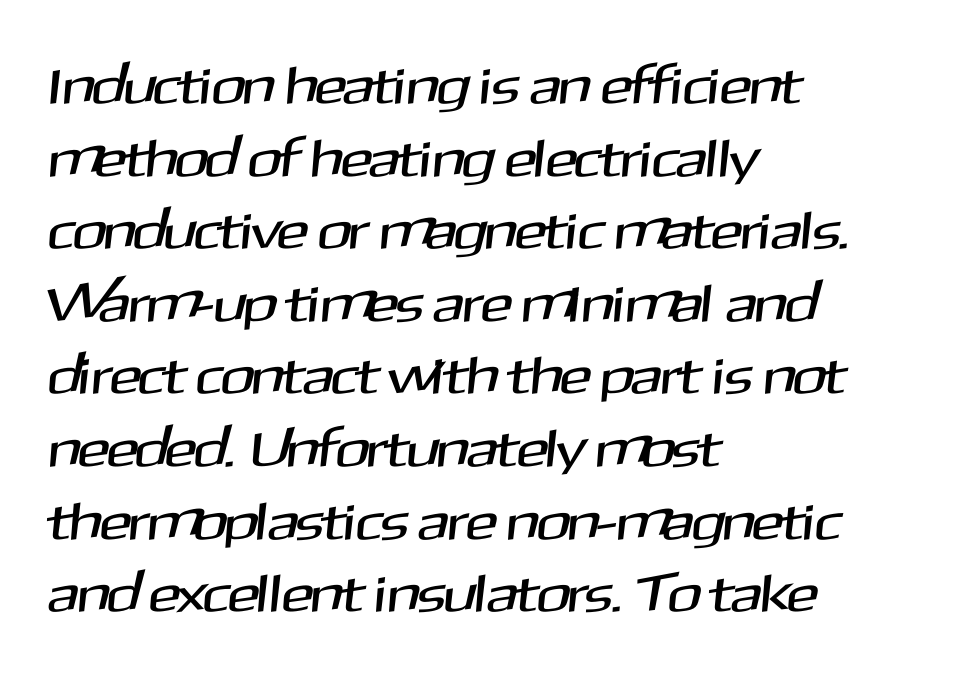
The setting favours the left margin, as ordinary paragraphs usually do. Stroke terminals: plain, sans-serif. Whoever set this chose a conventional vertical rhythm. Note the varied advance widths — an 'i' is clearly narrower than an 'm'.
